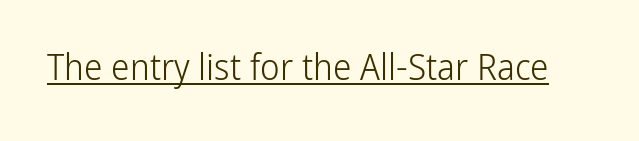
Do the characters align in a grid? No, the font is proportional. Observe the ordinary spacing: letters are neighbours, not strangers. This is the regular roman posture of the typeface. Heft: none added — not bold. A continuous stroke trails under the words, as in a hyperlink. Observe the absence of serifs on each vertical stroke in this sample.
